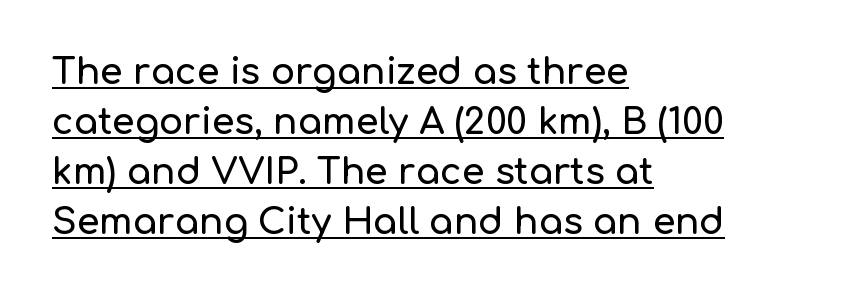
Q: Is the text italic (slanted)? A: No, it is upright.
Q: Is the typeface a serif or a sans-serif typeface? A: Sans-serif.
Q: Is the text underlined? A: Yes.
Q: How is the paragraph aligned? A: Left-aligned.
Q: Is the spacing between letters normal or unusually wide? A: Normal.
Q: Is the spacing between lines tight, normal or loose? A: Normal.
Q: Width (condensed, normal, or wide)? A: Normal.
Q: Stroke contrast? A: Low.
Q: x-height? A: Medium.
Q: Monospaced? A: No.
